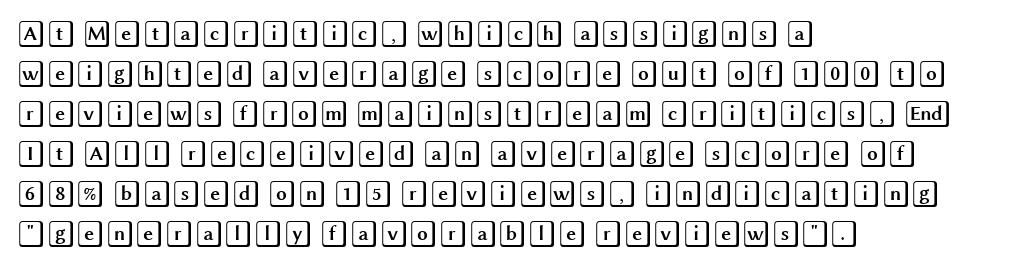
The image shows 27 px text type, upright; set left-aligned, normal line spacing (1.48x), normal letter spacing, not underlined.
